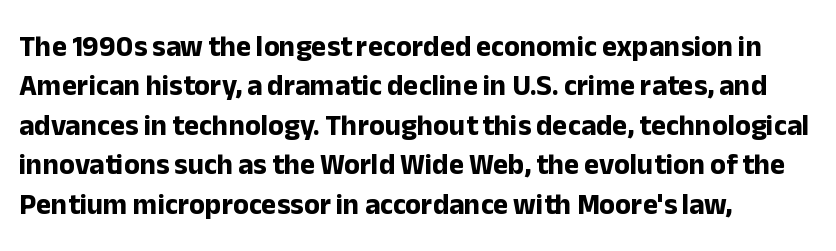
Ordinary non-slanted type is in use. A bare baseline throughout the passage. You could not count columns in this text — the font is proportionally spaced. The letters carry no serifs — their stems end cleanly without finishing strokes. Heavy, bold letterforms. Leading: standard.
